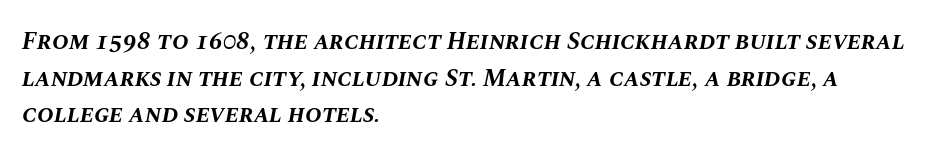
The image shows 25 px bold type, italic (leaning right); set left-aligned, normal line spacing (1.47x), normal letter spacing, not underlined.
